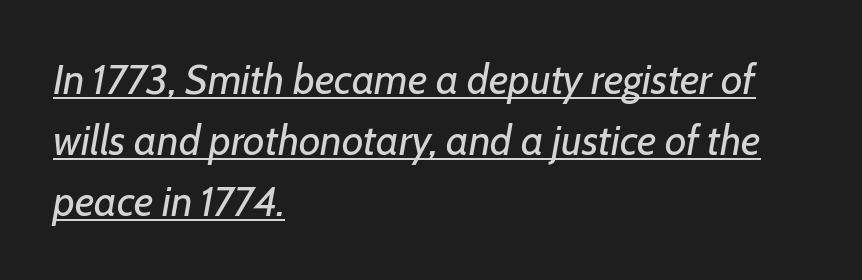
{"italic": "yes", "lean": "right", "slant_degrees": 7, "bold": "no", "weight": "regular", "width": "normal", "stroke_contrast": "low", "x_height": "medium", "monospaced": "no", "underline": "yes", "align": "left", "line_spacing": "normal", "line_spacing_ratio": 1.45, "letter_spacing": "normal", "letter_spacing_em": 0.0, "glyph_px": 42}
